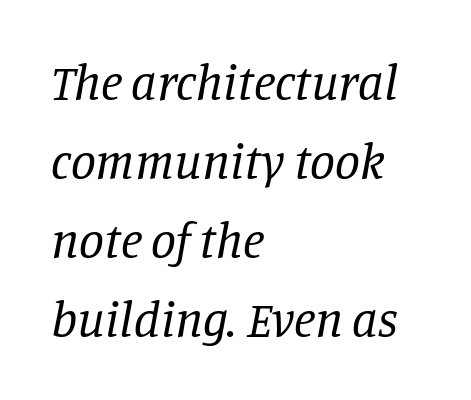
Serif or sans? Serif — the stroke terminals have little feet. Style check: oblique. The rendering uses natural spacing where letterforms have individual widths. The words here are not underlined.
